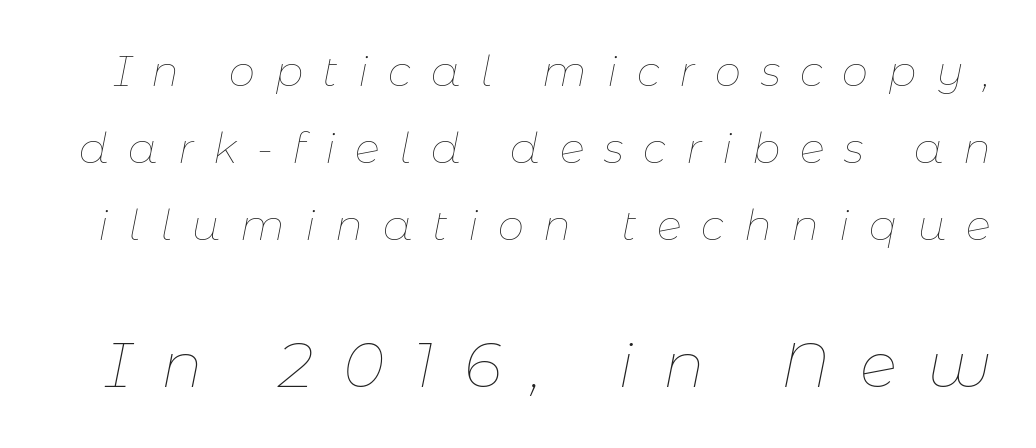
{"italic": "yes", "lean": "right", "slant_degrees": 11, "bold": "no", "weight": "thin", "width": "normal", "stroke_contrast": "low", "x_height": "medium", "monospaced": "no", "underline": "no", "line_spacing_ratio": 1.83, "letter_spacing": "wide", "letter_spacing_em": 0.47, "larger_block": "second", "size_ratio": 1.5, "glyph_px": 63}
